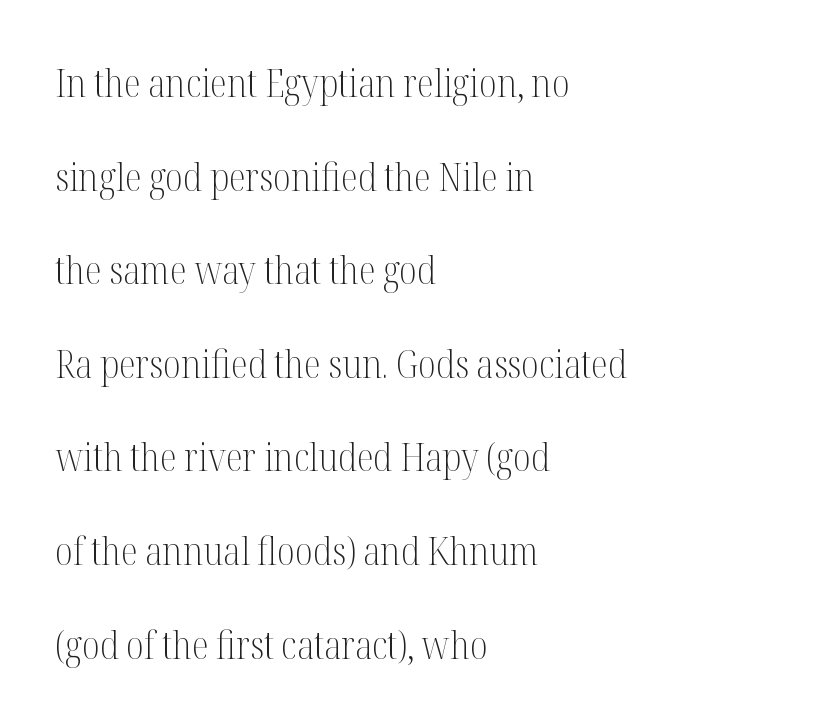
Q: Is the text bold? A: No.
Q: Is the text italic (slanted)? A: No, it is upright.
Q: Is the typeface a serif or a sans-serif typeface? A: Serif.
Q: Is the text underlined? A: No.
Q: How is the paragraph aligned? A: Left-aligned.
Q: Is the spacing between letters normal or unusually wide? A: Normal.
Q: Is the spacing between lines tight, normal or loose? A: Loose.
Q: Width (condensed, normal, or wide)? A: Condensed.
Q: Stroke contrast? A: Medium.
Q: x-height? A: Medium.
Q: Monospaced? A: No.
